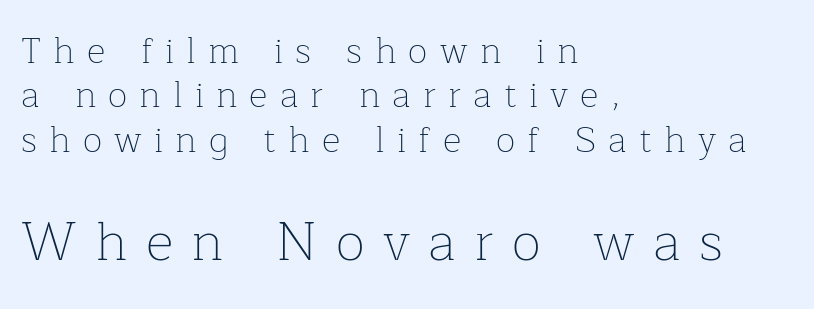
Q: Is the text bold? A: No.
Q: Is the text italic (slanted)? A: No, it is upright.
Q: Is the typeface a serif or a sans-serif typeface? A: Serif.
Q: Is the text underlined? A: No.
Q: How is the paragraph aligned? A: Left-aligned.
Q: Is the spacing between letters normal or unusually wide? A: Unusually wide.
Q: Which block of text is set in a larger size, the first (top) or the second (bottom)? A: The second (bottom) one.
Q: Width (condensed, normal, or wide)? A: Normal.
Q: Stroke contrast? A: Low.
Q: x-height? A: Medium.
Q: Monospaced? A: No.
